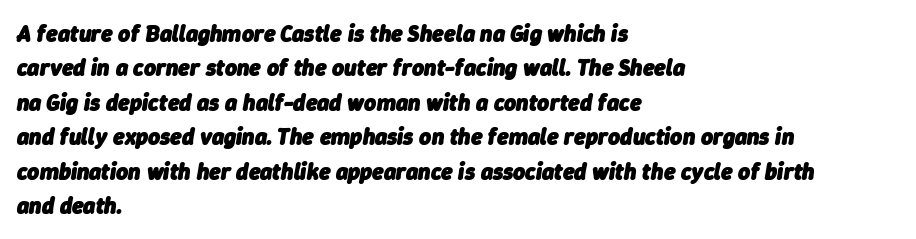
The image shows 23 px bold type, italic (leaning right); set left-aligned, normal line spacing (1.5x), normal letter spacing, not underlined.
